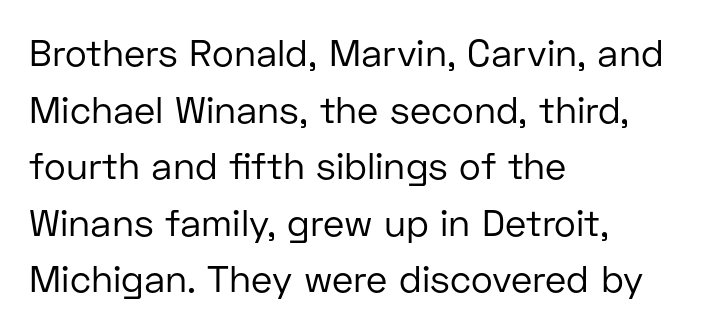
The image shows 37 px regular-weight sans-serif type, upright; set left-aligned, normal line spacing (1.53x), normal letter spacing, not underlined; low stroke contrast and a medium x-height.
